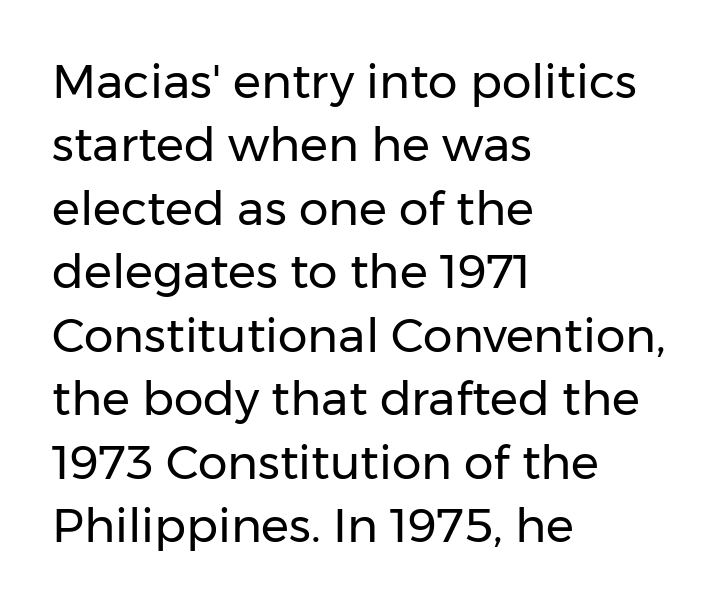
Any mark beneath the type? The region is blank. All the whitespace from short lines collects on the right. The rendering keeps characters at their native spacing. In terms of leading, this rendering sits right in the middle. Letterform terminals end flat and unadorned throughout the passage.
